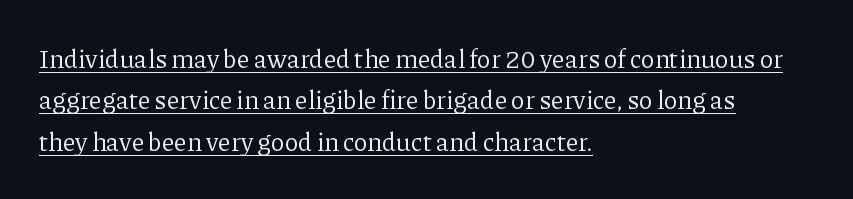
Q: Is the text bold? A: No.
Q: Is the text italic (slanted)? A: No, it is upright.
Q: Is the text underlined? A: Yes.
Q: How is the paragraph aligned? A: Left-aligned.
Q: Is the spacing between letters normal or unusually wide? A: Normal.
Q: Is the spacing between lines tight, normal or loose? A: Normal.
